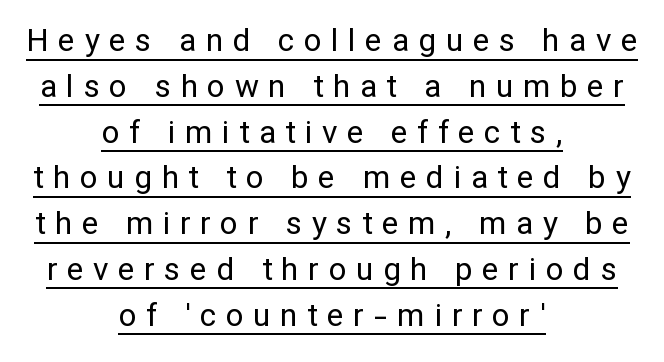
The image shows 32 px regular-weight sans-serif type, upright; set centered, normal line spacing (1.43x), unusually wide letter spacing (+0.29 em), underlined; low stroke contrast and a medium x-height.
